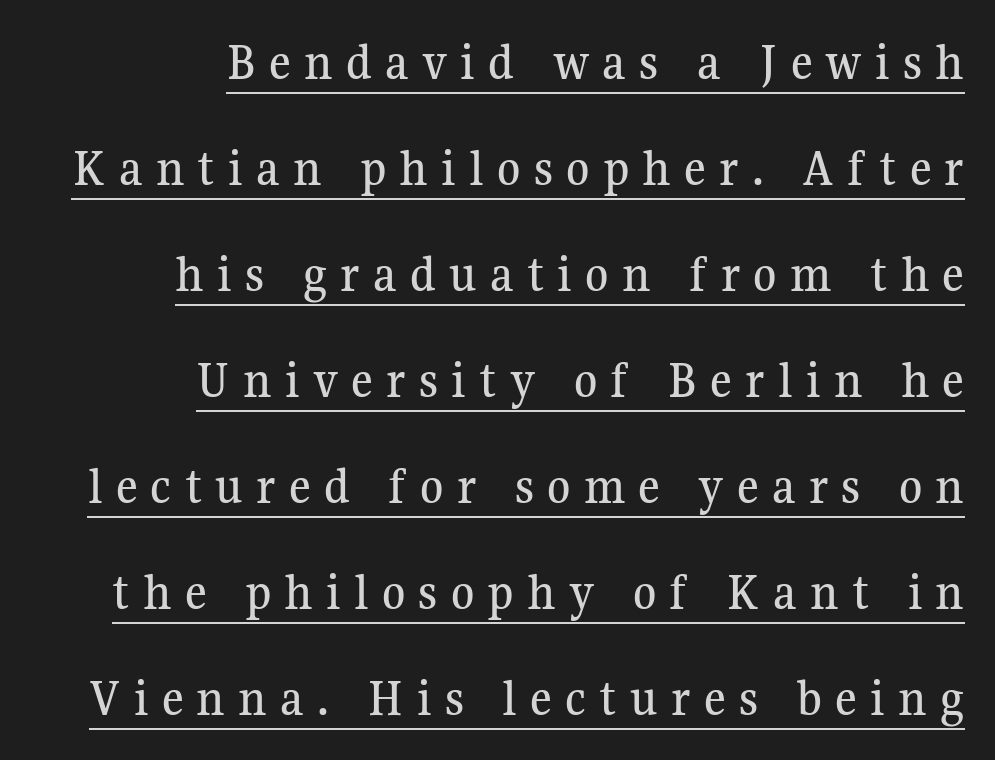
{"serif": "yes", "italic": "no", "width": "normal", "stroke_contrast": "medium", "x_height": "medium", "monospaced": "no", "underline": "yes", "align": "right", "line_spacing": "loose", "line_spacing_ratio": 2.0, "letter_spacing": "wide", "letter_spacing_em": 0.25, "glyph_px": 53}
